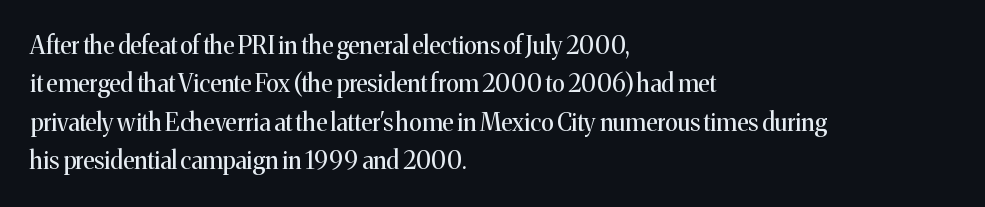
The image shows 24 px text type, upright; set left-aligned, normal line spacing (1.6x), normal letter spacing, not underlined.
